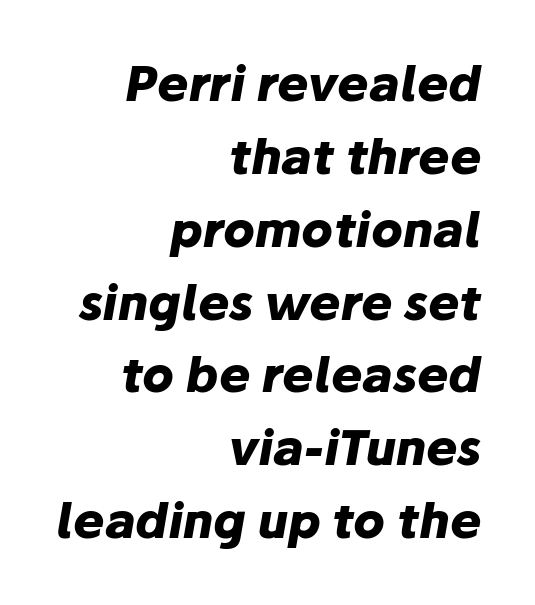
{"italic": "yes", "lean": "right", "slant_degrees": 10, "bold": "yes", "weight": "heavy", "width": "normal", "stroke_contrast": "low", "x_height": "medium", "monospaced": "no", "underline": "no", "align": "right", "line_spacing": "normal", "line_spacing_ratio": 1.55, "letter_spacing": "normal", "letter_spacing_em": 0.0, "glyph_px": 47}
